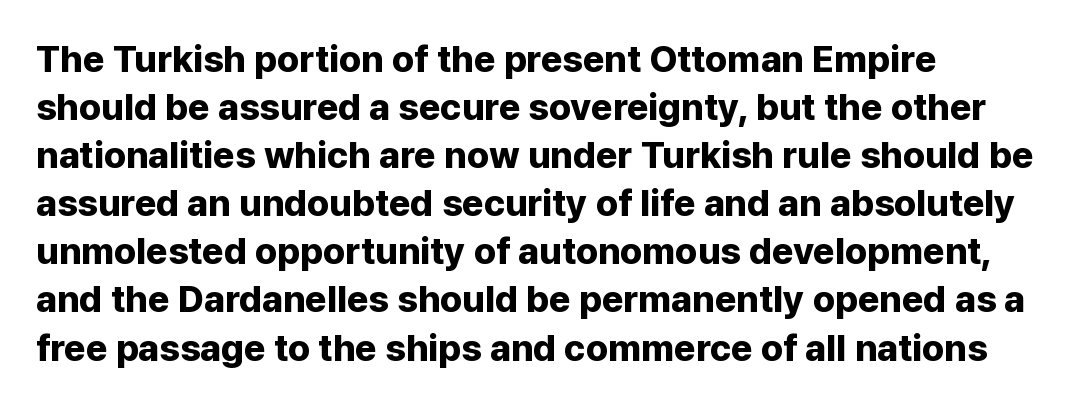
{"serif": "no", "italic": "no", "bold": "yes", "weight": "bold", "width": "normal", "stroke_contrast": "low", "x_height": "medium", "monospaced": "no", "underline": "no", "align": "left", "line_spacing": "normal", "line_spacing_ratio": 1.3, "letter_spacing": "normal", "letter_spacing_em": 0.0, "glyph_px": 37}
